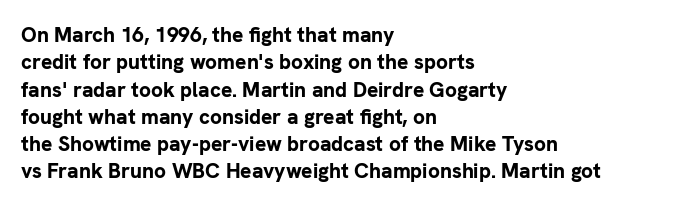
The image shows 21 px bold type, upright; set left-aligned, normal line spacing (1.3x), normal letter spacing, not underlined.
